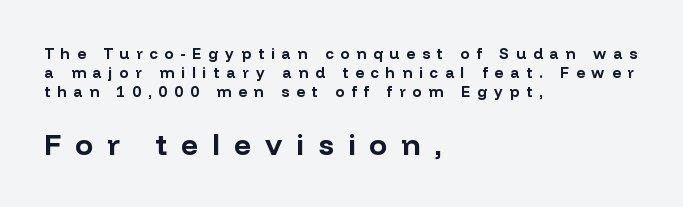
Q: Is the text bold? A: Yes.
Q: Is the text italic (slanted)? A: No, it is upright.
Q: Is the typeface a serif or a sans-serif typeface? A: Sans-serif.
Q: Is the text underlined? A: No.
Q: How is the paragraph aligned? A: Left-aligned.
Q: Is the spacing between letters normal or unusually wide? A: Unusually wide.
Q: Is the spacing between lines tight, normal or loose? A: Normal.
Q: Which block of text is set in a larger size, the first (top) or the second (bottom)? A: The second (bottom) one.
Q: Width (condensed, normal, or wide)? A: Normal.
Q: Stroke contrast? A: Low.
Q: x-height? A: Medium.
Q: Monospaced? A: No.
